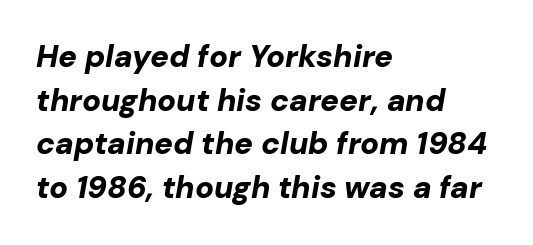
The image shows 31 px bold type, italic (leaning right); set left-aligned, normal line spacing (1.41x), normal letter spacing, not underlined; low stroke contrast and a medium x-height.
